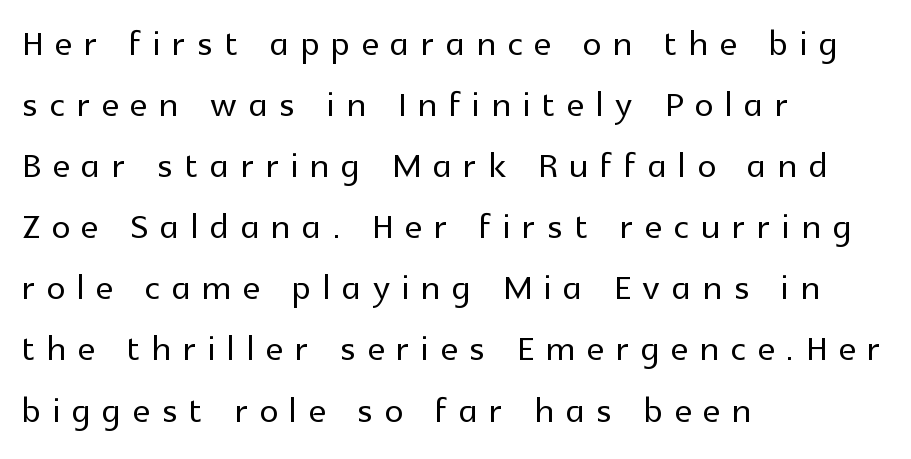
Look at the bottom of the vertical strokes: they stop flat, with no serifs. Has an underline been added? It has not. These lines are set flush left with a ragged right edge. This sample has the flowing, uneven cadence of proportional lettering. Leading: standard. Inter-character spacing is expanded well beyond the font's built-in metrics.
